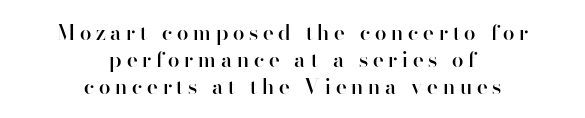
Q: Is the text bold? A: Semi-bold.
Q: Is the text italic (slanted)? A: No, it is upright.
Q: Is the text underlined? A: No.
Q: How is the paragraph aligned? A: Centered.
Q: Is the spacing between letters normal or unusually wide? A: Unusually wide.
Q: Is the spacing between lines tight, normal or loose? A: Normal.
